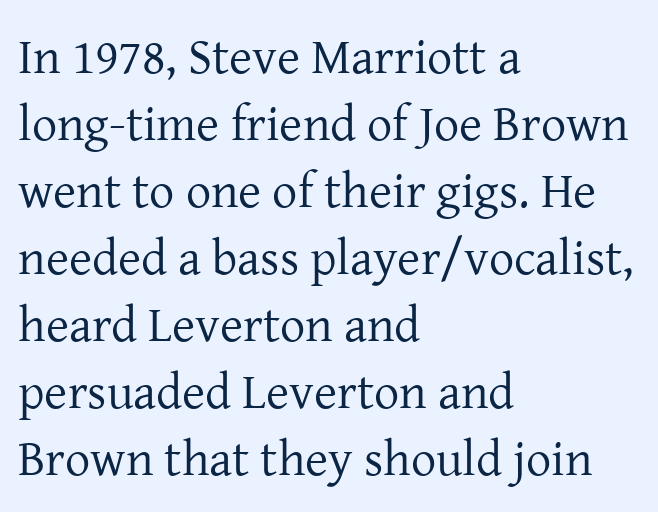
{"serif": "yes", "italic": "no", "bold": "no", "weight": "regular", "width": "normal", "stroke_contrast": "low", "x_height": "medium", "monospaced": "no", "underline": "no", "align": "left", "line_spacing": "normal", "line_spacing_ratio": 1.34, "letter_spacing": "normal", "letter_spacing_em": 0.0, "glyph_px": 50}
